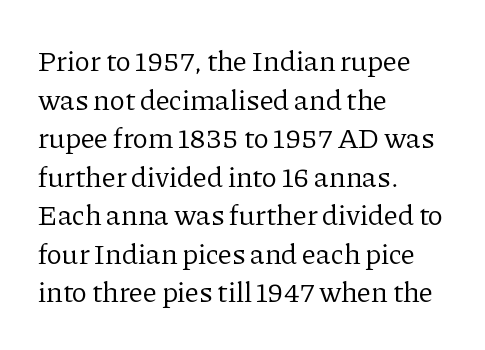
Regarding leading, the lines here are spaced in the standard way. Unlike a clean sans, this face finishes its strokes with serifs. Anything drawn beneath the words? Only blank space. Rendered with straight, roman letterforms. These lines stack with their left ends in a neat column. No extra tracking has been applied to these lines.
